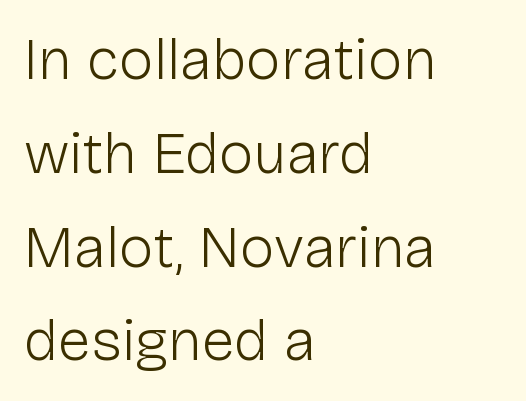
Q: Is the text bold? A: No.
Q: Is the text italic (slanted)? A: No, it is upright.
Q: Is the typeface a serif or a sans-serif typeface? A: Sans-serif.
Q: Is the text underlined? A: No.
Q: How is the paragraph aligned? A: Left-aligned.
Q: Is the spacing between letters normal or unusually wide? A: Normal.
Q: Is the spacing between lines tight, normal or loose? A: Normal.
Q: Width (condensed, normal, or wide)? A: Normal.
Q: Stroke contrast? A: Low.
Q: x-height? A: Medium.
Q: Monospaced? A: No.
